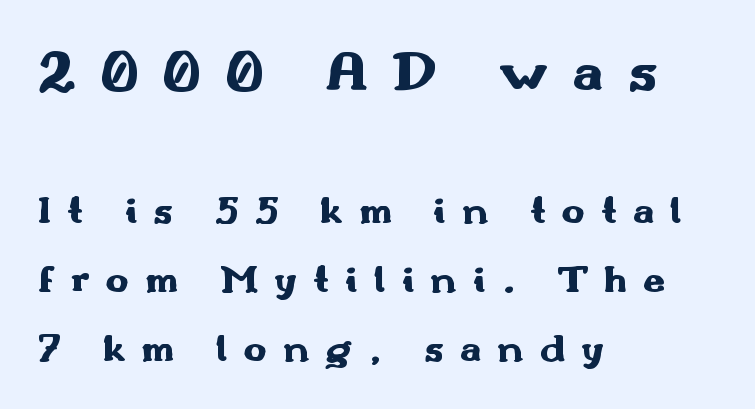
The designer gave the opening block more size than the closing block. These lines are composed in type without serifs. The foot of each line stays bare and open. The rendering uses natural spacing where letterforms have individual widths. The passage shown has open, widely tracked lettering throughout. Every character sits straight up, as roman type does.
